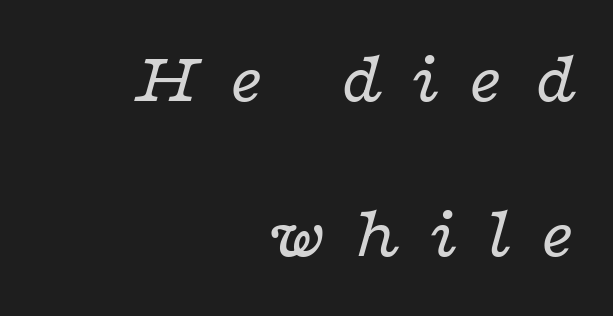
Each word looks stretched out because of the extra space between its letters. The passage shown leans; its letterforms are oblique. Whoever set this chose breathing room over compactness in the vertical rhythm. Classification — serif.
